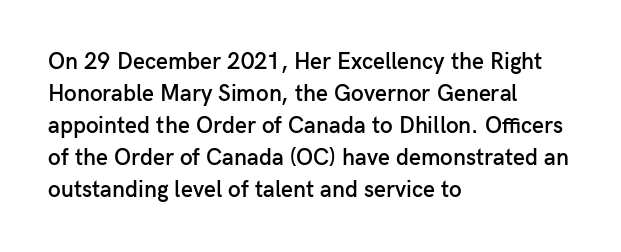
Q: Is the text bold? A: Semi-bold.
Q: Is the text italic (slanted)? A: No, it is upright.
Q: Is the text underlined? A: No.
Q: How is the paragraph aligned? A: Left-aligned.
Q: Is the spacing between letters normal or unusually wide? A: Normal.
Q: Is the spacing between lines tight, normal or loose? A: Normal.
